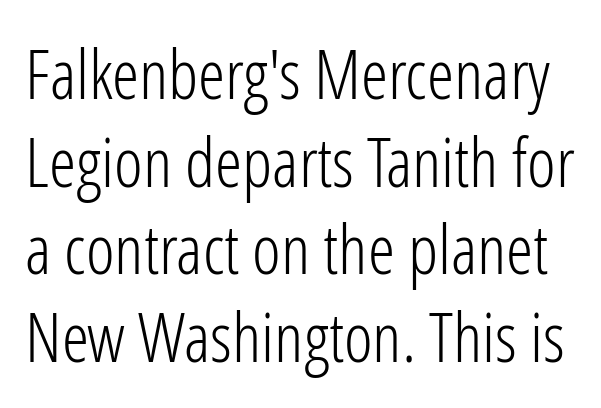
The image shows 69 px light, condensed sans-serif type, upright; set normal line spacing (1.27x), normal letter spacing, not underlined; low stroke contrast and a medium x-height.
